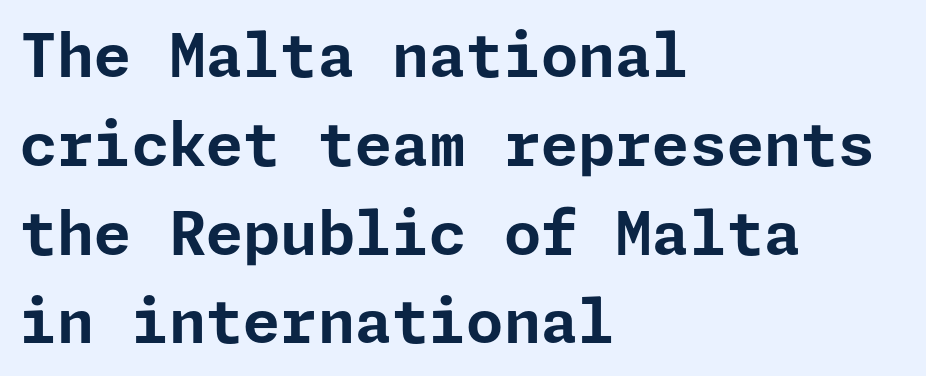
{"serif": "no", "italic": "no", "bold": "yes", "weight": "bold", "width": "normal", "stroke_contrast": "low", "x_height": "medium", "underline": "no", "align": "left", "line_spacing": "normal", "line_spacing_ratio": 1.48, "letter_spacing": "normal", "letter_spacing_em": 0.0, "glyph_px": 60}
